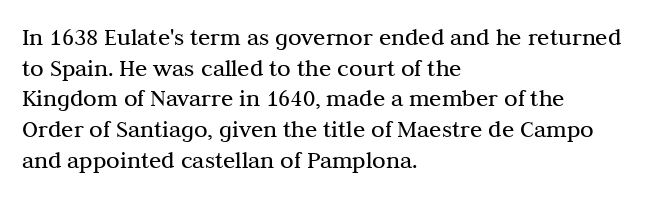
{"italic": "no", "bold": "no", "underline": "no", "align": "left", "line_spacing_ratio": 1.23, "letter_spacing": "normal", "letter_spacing_em": 0.0, "glyph_px": 25}
